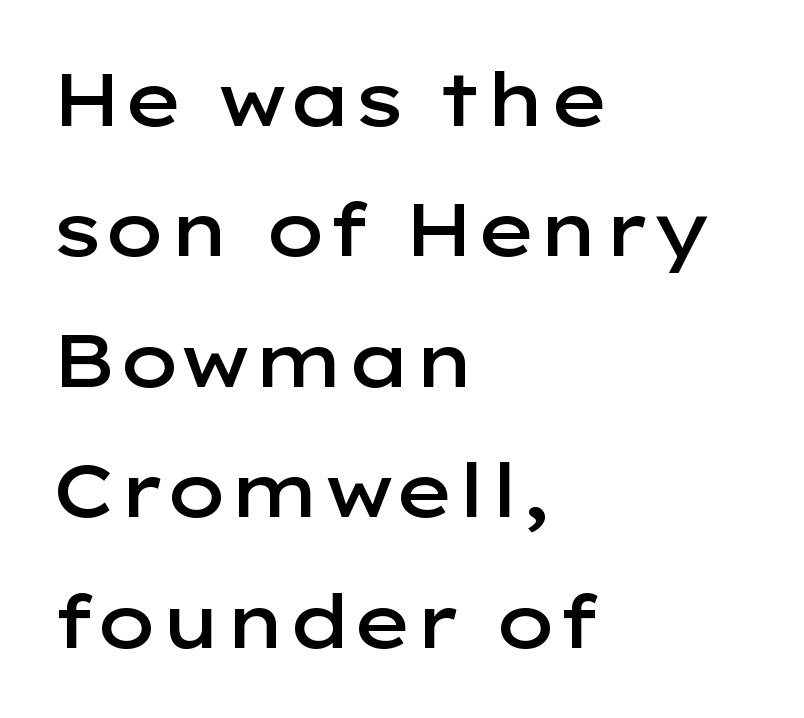
{"serif": "no", "italic": "no", "bold": "semi", "weight": "semibold", "width": "wide", "stroke_contrast": "low", "x_height": "medium", "monospaced": "no", "underline": "no", "align": "left", "line_spacing_ratio": 1.74, "letter_spacing": "normal", "letter_spacing_em": 0.0, "glyph_px": 75}
